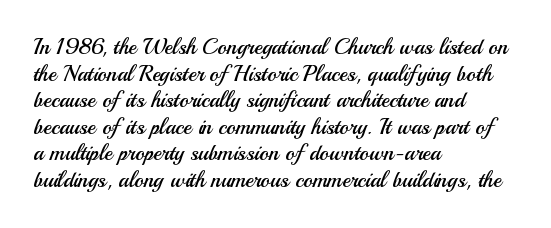
Q: Is the text bold? A: No.
Q: Is the text italic (slanted)? A: Yes.
Q: Is the text underlined? A: No.
Q: How is the paragraph aligned? A: Left-aligned.
Q: Is the spacing between letters normal or unusually wide? A: Normal.
